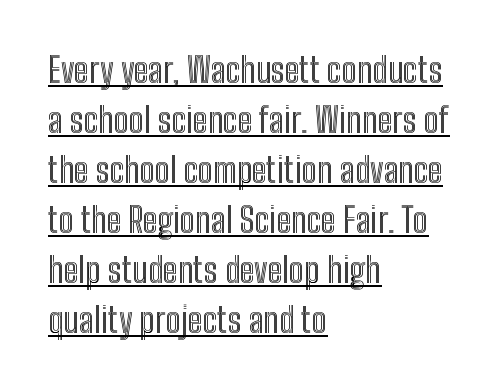
Is there much room between lines? A standard amount, neither cramped nor airy. Looks like regular typesetting: each glyph gets only the width it needs. Caption: lettering with a line underneath. Students, note that the glyphs here touch the page at normal intervals. The paragraph has a hard left edge and a soft right edge.
